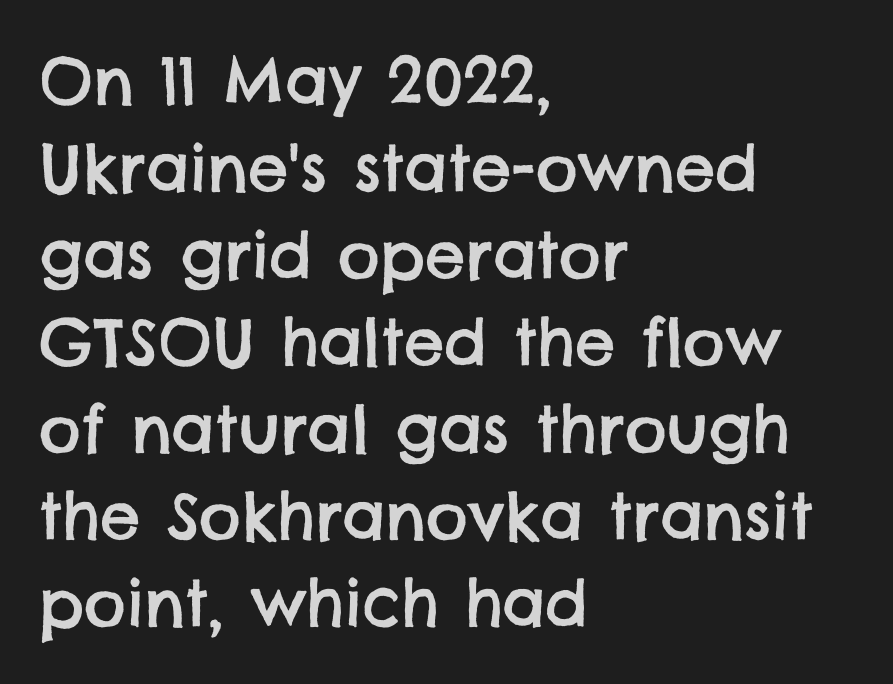
Default kerning and tracking; the words read as compact shapes. Looks like regular typesetting: each glyph gets only the width it needs. I'd call this a sans setting — the letters go barefoot. The typesetter chose a ragged-right arrangement here.
